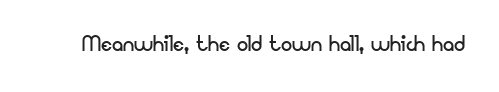
The image shows 28 px regular-weight sans-serif type, upright; set normal letter spacing, not underlined; low stroke contrast and a small x-height.
